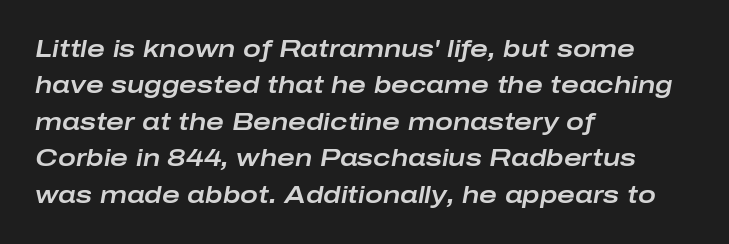
The image shows 24 px text type, italic (leaning right); set left-aligned, normal line spacing (1.52x), normal letter spacing, not underlined.
